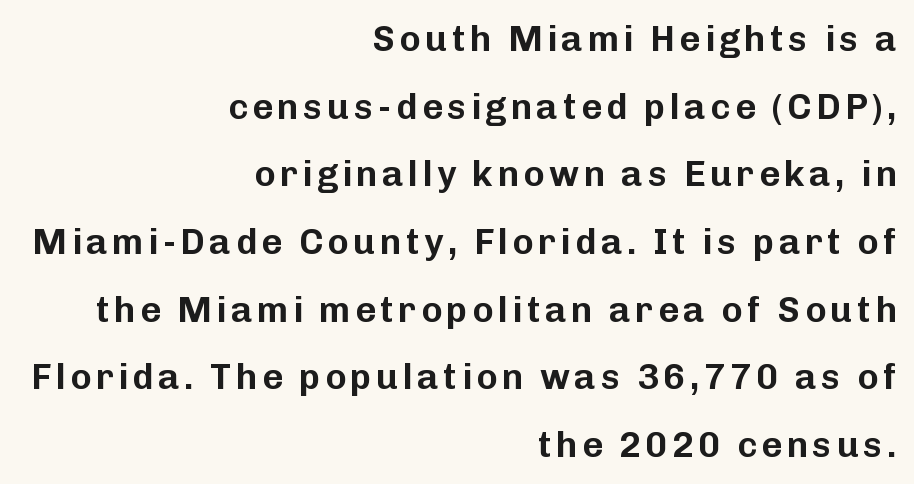
Serif or sans? Sans — the stroke terminals are bare. The rag falls on the left side of this text block. Only glyphs here, with clear space below each row. The passage shown is typed in a proportional face where columns would drift.
